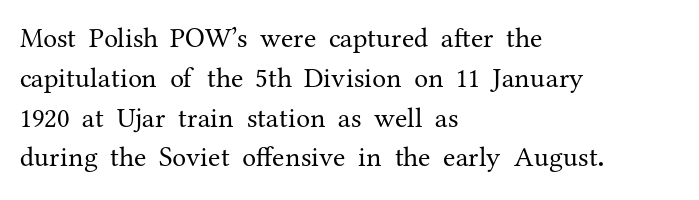
{"serif": "yes", "italic": "no", "bold": "no", "weight": "regular", "width": "normal", "stroke_contrast": "medium", "x_height": "medium", "monospaced": "no", "underline": "no", "align": "left", "line_spacing": "normal", "line_spacing_ratio": 1.42, "letter_spacing": "normal", "letter_spacing_em": 0.0, "glyph_px": 28}
